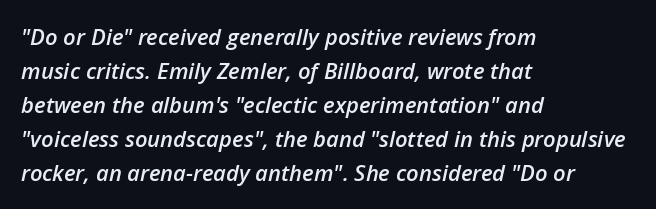
The passage is arranged the way most books set body copy — flush left. Standard letterfit; no display-style spreading of the glyphs. Would a proofreader flag this as italicized? Yes. Bare-footed words on every line.
